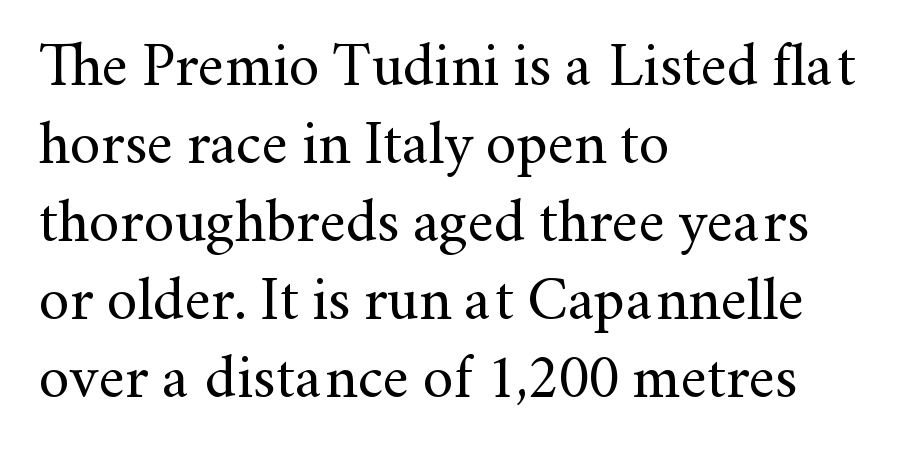
{"serif": "yes", "italic": "no", "bold": "no", "weight": "regular", "width": "normal", "stroke_contrast": "medium", "x_height": "small", "monospaced": "no", "underline": "no", "align": "left", "line_spacing": "normal", "line_spacing_ratio": 1.28, "letter_spacing": "normal", "letter_spacing_em": 0.0, "glyph_px": 61}
